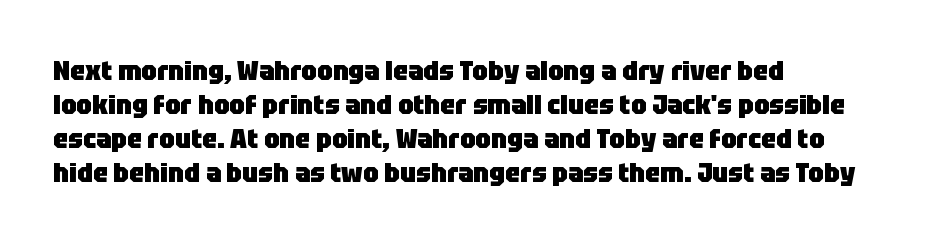
{"italic": "no", "bold": "yes", "underline": "no", "align": "left", "line_spacing": "normal", "line_spacing_ratio": 1.26, "letter_spacing": "normal", "letter_spacing_em": 0.0, "glyph_px": 27}
